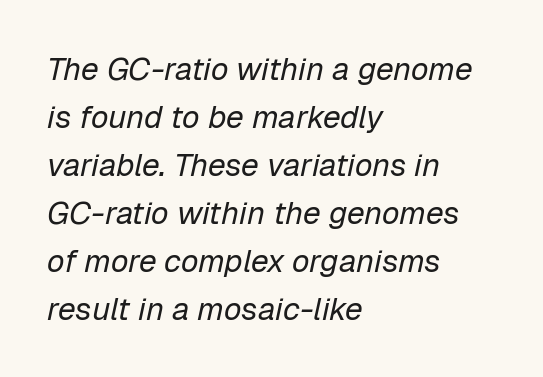
Q: Is the text bold? A: No.
Q: Is the text italic (slanted)? A: Yes, it leans right by about 12 degrees.
Q: Is the text underlined? A: No.
Q: How is the paragraph aligned? A: Left-aligned.
Q: Is the spacing between letters normal or unusually wide? A: Normal.
Q: Is the spacing between lines tight, normal or loose? A: Normal.
Q: Width (condensed, normal, or wide)? A: Normal.
Q: Stroke contrast? A: Low.
Q: x-height? A: Medium.
Q: Monospaced? A: No.
